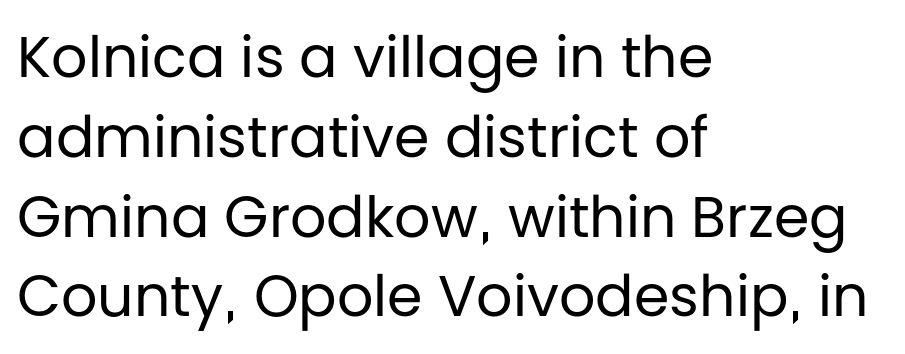
The image shows 57 px regular-weight sans-serif type, upright; set left-aligned, normal line spacing (1.4x), normal letter spacing, not underlined; low stroke contrast and a large x-height.
